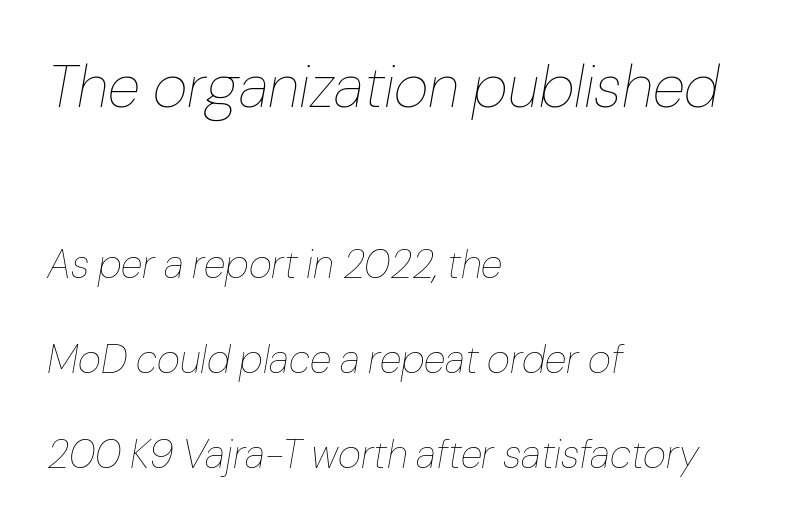
If you squint, the top block still reads clearly — it's the larger of the two. Caption: face not bold, strokes unweighted. The tracking reads as untouched default to a designer's eye. The baseline area is clear. Reading down the column, the eye jumps a long way to each next line. Compared with a centered layout, this one pins lines to the left instead.
